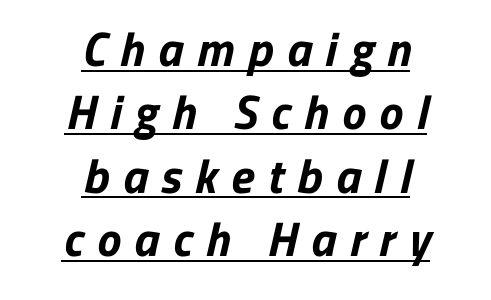
Check the space under the baseline: a stroke is drawn there. In CSS terms this would be text-align: center. Normally led — the rows are evenly, conventionally spaced. What stands out about the letter spacing? Its width — letters are far apart. Typographically, this falls in the sans-serif category. A typesetter would call this proportional, since set widths differ per character.
